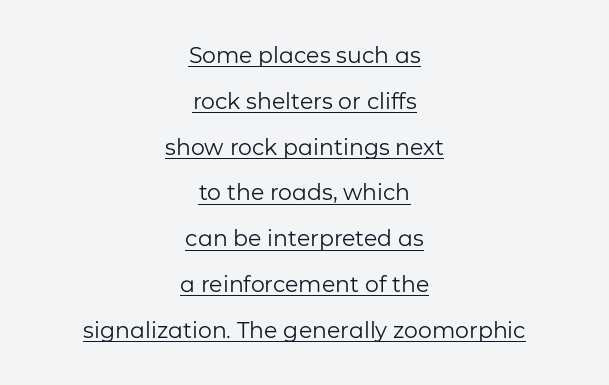
Q: Is the text bold? A: No.
Q: Is the text italic (slanted)? A: No, it is upright.
Q: Is the text underlined? A: Yes.
Q: How is the paragraph aligned? A: Centered.
Q: Is the spacing between letters normal or unusually wide? A: Normal.
Q: Is the spacing between lines tight, normal or loose? A: Loose.
